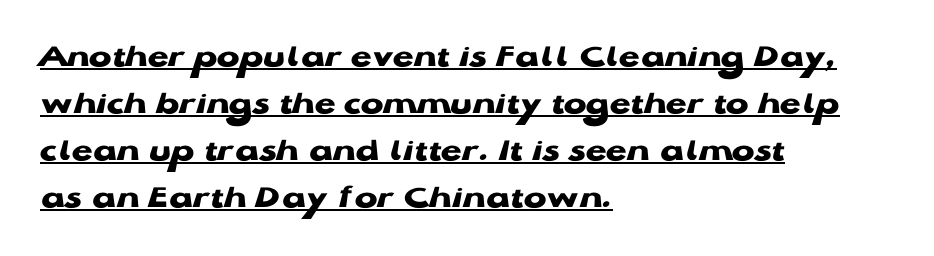
Q: Is the text bold? A: Yes.
Q: Is the text italic (slanted)? A: No, it is upright.
Q: Is the typeface a serif or a sans-serif typeface? A: Sans-serif.
Q: Is the text underlined? A: Yes.
Q: How is the paragraph aligned? A: Left-aligned.
Q: Is the spacing between letters normal or unusually wide? A: Normal.
Q: Is the spacing between lines tight, normal or loose? A: Normal.
Q: Width (condensed, normal, or wide)? A: Wide.
Q: Stroke contrast? A: Low.
Q: x-height? A: Medium.
Q: Monospaced? A: No.
